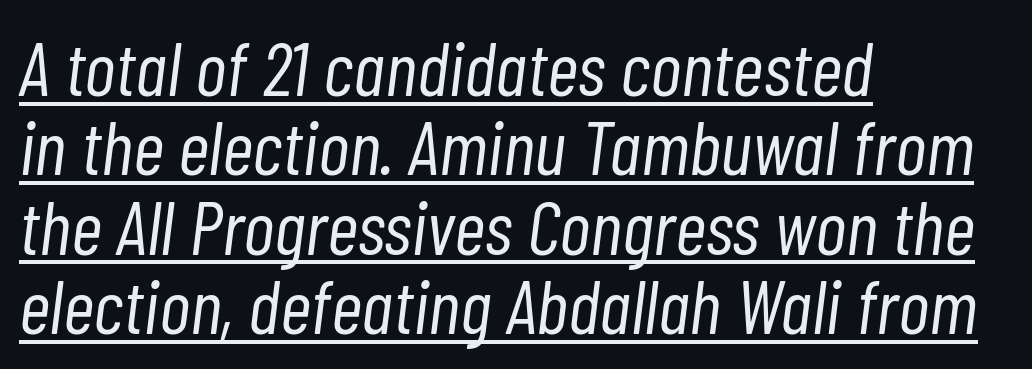
{"italic": "yes", "lean": "right", "slant_degrees": 7, "bold": "no", "weight": "light", "width": "condensed", "stroke_contrast": "low", "x_height": "medium", "monospaced": "no", "underline": "yes", "align": "left", "line_spacing": "tight", "line_spacing_ratio": 1.03, "letter_spacing": "normal", "letter_spacing_em": 0.0, "glyph_px": 77}
